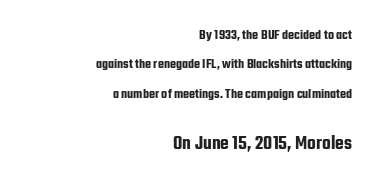
The image shows 20 px text type, upright; set right-aligned, loose line spacing (2.1x), normal letter spacing, not underlined; the second (bottom) block is 1.43x larger.
